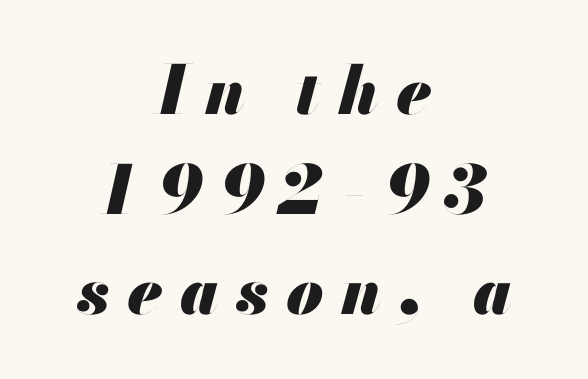
{"italic": "yes", "lean": "right", "slant_degrees": 13, "bold": "yes", "weight": "heavy", "width": "normal", "stroke_contrast": "medium", "x_height": "small", "monospaced": "no", "underline": "no", "align": "center", "line_spacing": "normal", "line_spacing_ratio": 1.49, "letter_spacing": "wide", "letter_spacing_em": 0.26, "glyph_px": 67}
